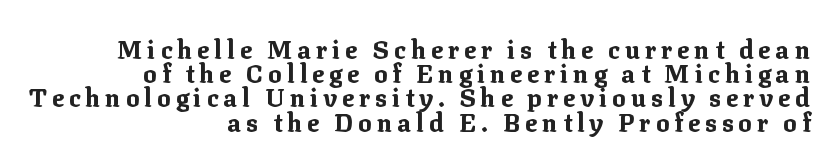
Q: Is the text bold? A: Yes.
Q: Is the text italic (slanted)? A: No, it is upright.
Q: Is the text underlined? A: No.
Q: How is the paragraph aligned? A: Right-aligned.
Q: Is the spacing between letters normal or unusually wide? A: Unusually wide.
Q: Is the spacing between lines tight, normal or loose? A: Tight.
